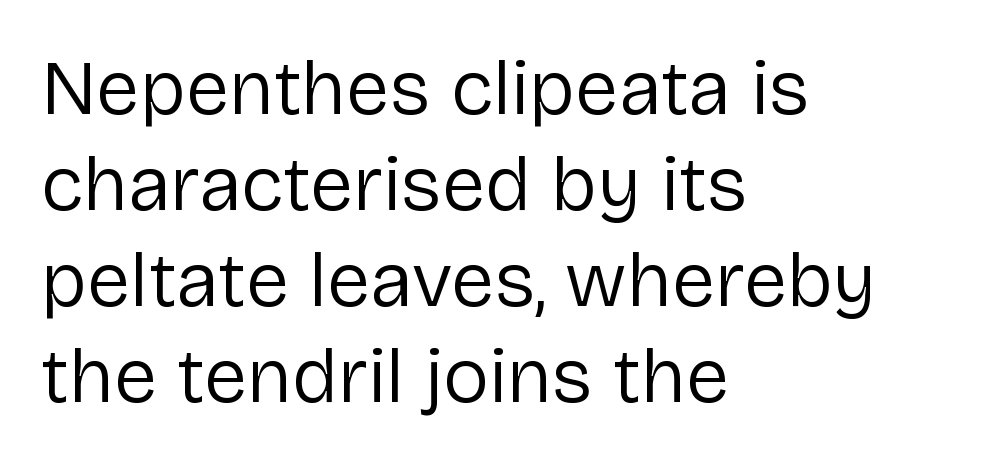
Q: Is the text bold? A: No.
Q: Is the text italic (slanted)? A: No, it is upright.
Q: Is the typeface a serif or a sans-serif typeface? A: Sans-serif.
Q: Is the text underlined? A: No.
Q: How is the paragraph aligned? A: Left-aligned.
Q: Is the spacing between letters normal or unusually wide? A: Normal.
Q: Width (condensed, normal, or wide)? A: Normal.
Q: Stroke contrast? A: Low.
Q: x-height? A: Medium.
Q: Monospaced? A: No.
